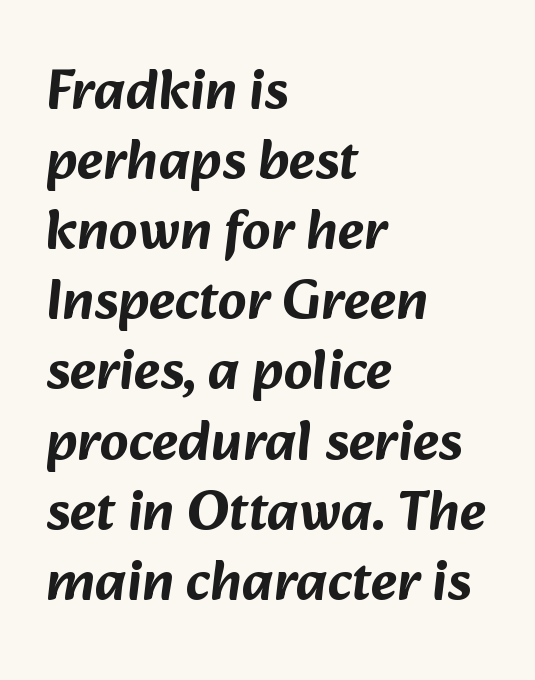
{"serif": "no", "width": "normal", "stroke_contrast": "low", "x_height": "medium", "monospaced": "no", "underline": "no", "align": "left", "line_spacing_ratio": 1.23, "letter_spacing": "normal", "letter_spacing_em": 0.0, "glyph_px": 57}
